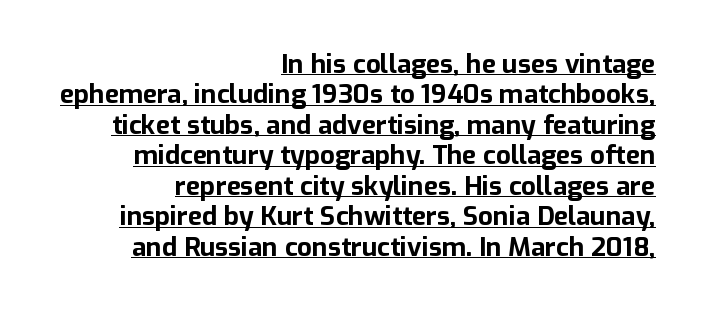
The image shows 26 px bold type, upright; set right-aligned, line spacing 1.17x, normal letter spacing, underlined.
